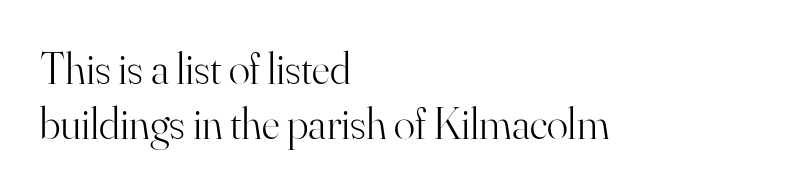
{"serif": "yes", "italic": "no", "bold": "no", "weight": "light", "width": "normal", "stroke_contrast": "high", "x_height": "small", "monospaced": "no", "underline": "no", "align": "left", "line_spacing": "normal", "line_spacing_ratio": 1.26, "letter_spacing": "normal", "letter_spacing_em": 0.0, "glyph_px": 44}
